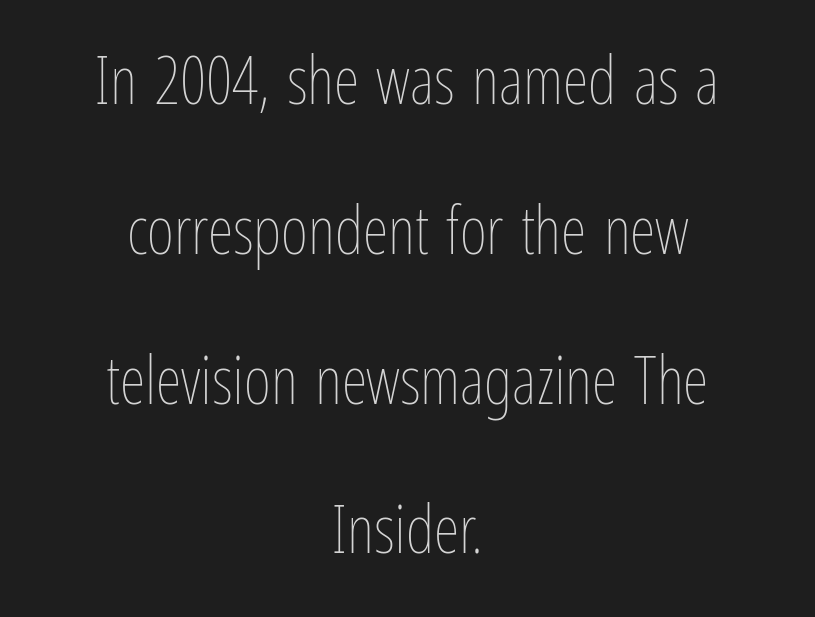
A quiet, ordinary-to-light weight characterises the typeface. In terms of leading, this rendering errs on the spacious side. You could not count columns in this text — the font is proportionally spaced. No italicization has been applied; the sample stays upright.
